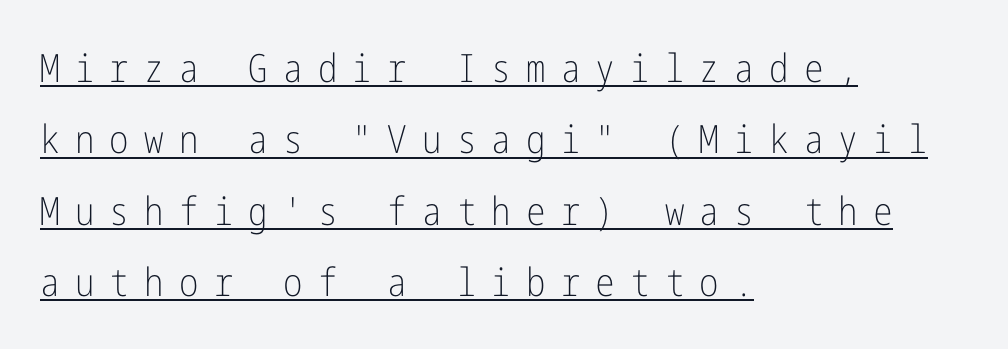
Counters stay open thanks to moderate or lighter strokes. Casual observation: everything's shoved over to the left. Serifs: no, the terminals of the letterforms are clean. Posture: vertical. What stands out about the letter spacing? Its width — letters are far apart.
